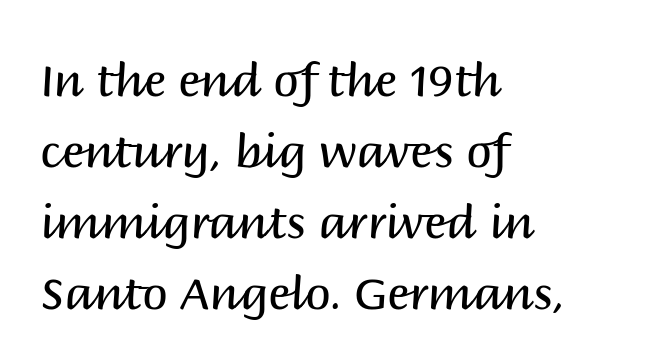
Spacing between characters is what you'd get straight out of the box. Ink coverage per letter is moderate at most. Spacing verdict: proportional, widths tailored to each character. The paragraph has a hard left edge and a soft right edge. These lines sit exactly where default settings would place them.
